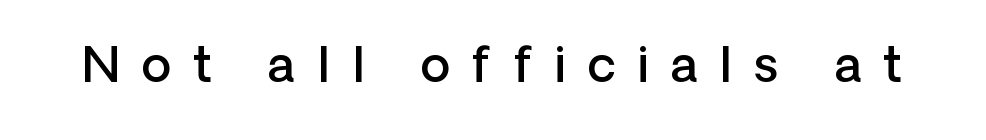
The image shows 49 px semibold sans-serif type, upright; set unusually wide letter spacing (+0.44 em), not underlined; low stroke contrast and a medium x-height.
